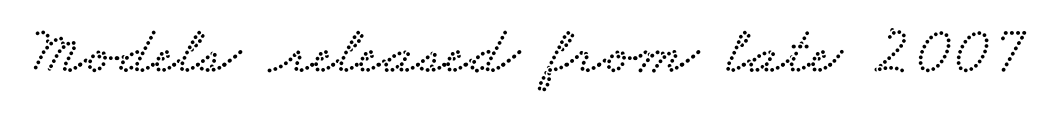
A typesetter would call this zero additional tracking. You could not count columns in this text — the font is proportionally spaced. Beneath every word, the page is bare. Does the type have serifs? Yes, each stem ends in a small foot.
